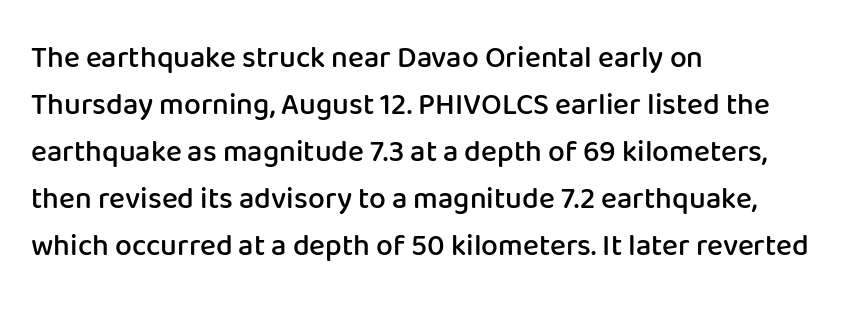
Q: Is the text bold? A: Semi-bold.
Q: Is the text italic (slanted)? A: No, it is upright.
Q: Is the typeface a serif or a sans-serif typeface? A: Sans-serif.
Q: Is the text underlined? A: No.
Q: How is the paragraph aligned? A: Left-aligned.
Q: Is the spacing between letters normal or unusually wide? A: Normal.
Q: Is the spacing between lines tight, normal or loose? A: Normal.
Q: Width (condensed, normal, or wide)? A: Normal.
Q: Stroke contrast? A: Low.
Q: x-height? A: Medium.
Q: Monospaced? A: No.
